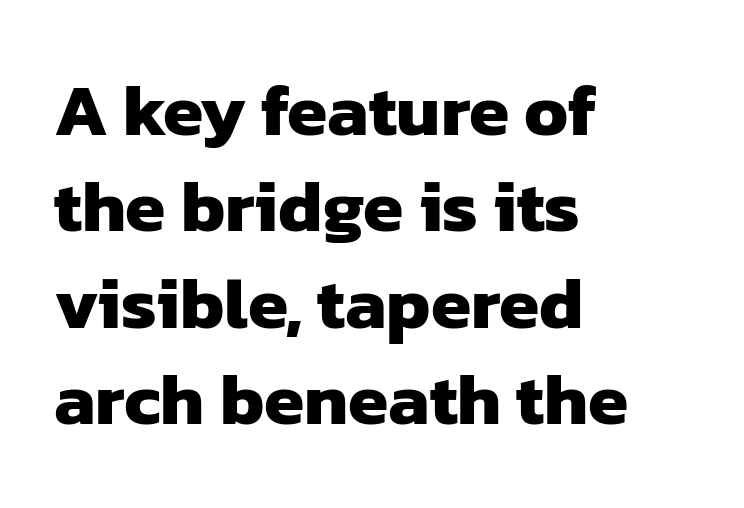
The image shows 73 px heavy sans-serif type; set left-aligned, normal line spacing (1.32x), normal letter spacing, not underlined; low stroke contrast and a medium x-height.
